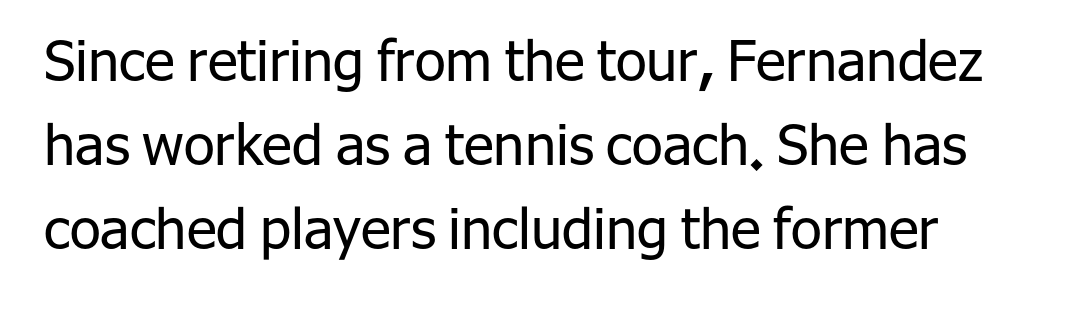
Q: Is the text bold? A: No.
Q: Is the text italic (slanted)? A: No, it is upright.
Q: Is the typeface a serif or a sans-serif typeface? A: Sans-serif.
Q: Is the text underlined? A: No.
Q: Is the spacing between letters normal or unusually wide? A: Normal.
Q: Is the spacing between lines tight, normal or loose? A: Normal.
Q: Width (condensed, normal, or wide)? A: Normal.
Q: Stroke contrast? A: Low.
Q: x-height? A: Medium.
Q: Monospaced? A: No.
